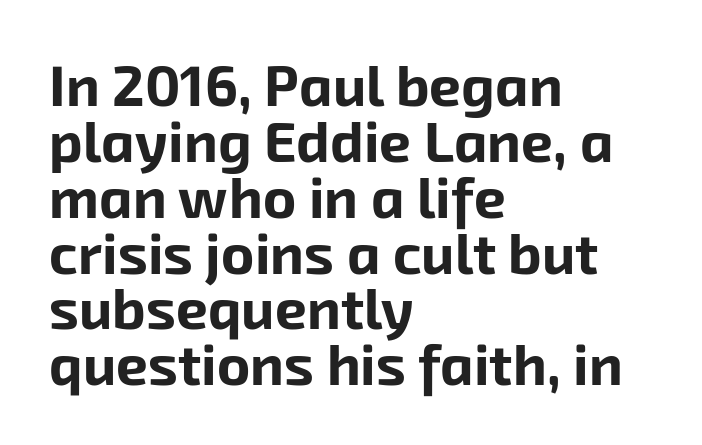
Does the type have serifs? No, each stem ends abruptly. The compositor pushed each line to the left boundary. The zone under the glyphs is completely vacant. What stands out about the letter spacing? Nothing — it is the standard amount.
